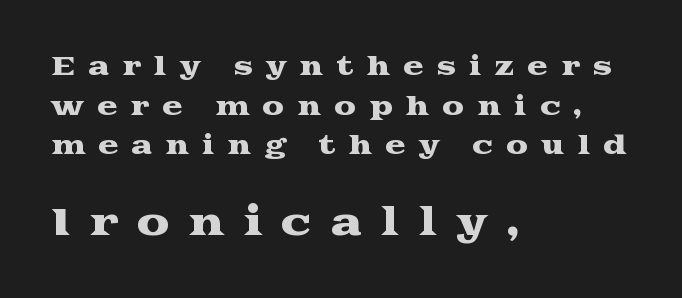
Q: Is the text italic (slanted)? A: No, it is upright.
Q: Is the typeface a serif or a sans-serif typeface? A: Serif.
Q: Is the text underlined? A: No.
Q: How is the paragraph aligned? A: Left-aligned.
Q: Is the spacing between letters normal or unusually wide? A: Unusually wide.
Q: Is the spacing between lines tight, normal or loose? A: Normal.
Q: Which block of text is set in a larger size, the first (top) or the second (bottom)? A: The second (bottom) one.
Q: Width (condensed, normal, or wide)? A: Wide.
Q: Stroke contrast? A: Medium.
Q: x-height? A: Medium.
Q: Monospaced? A: No.
